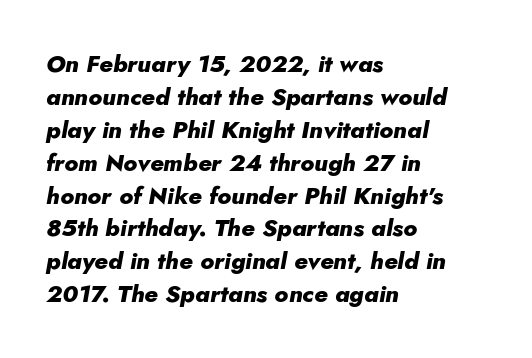
The image shows 24 px bold type, italic (leaning right); set left-aligned, normal line spacing (1.37x), normal letter spacing, not underlined.
